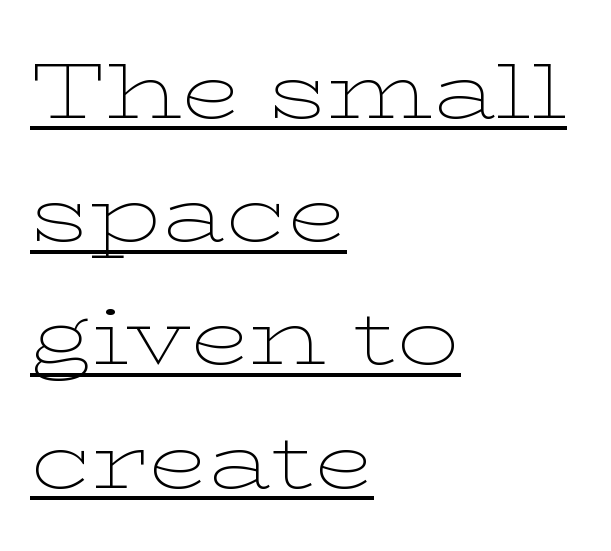
The image shows 78 px thin, wide serif type, upright; set left-aligned, normal line spacing (1.58x), normal letter spacing, underlined; low stroke contrast and a medium x-height.
